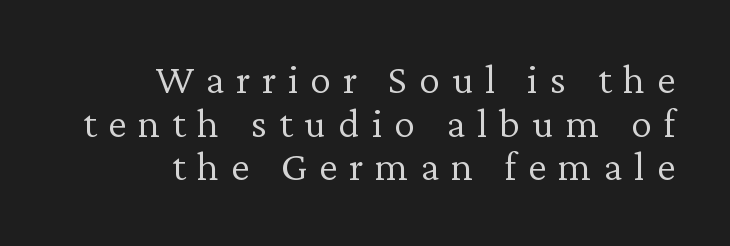
Q: Is the text bold? A: No.
Q: Is the text italic (slanted)? A: No, it is upright.
Q: Is the typeface a serif or a sans-serif typeface? A: Serif.
Q: Is the text underlined? A: No.
Q: How is the paragraph aligned? A: Right-aligned.
Q: Is the spacing between letters normal or unusually wide? A: Unusually wide.
Q: Is the spacing between lines tight, normal or loose? A: Tight.
Q: Width (condensed, normal, or wide)? A: Normal.
Q: Stroke contrast? A: Low.
Q: x-height? A: Medium.
Q: Monospaced? A: No.
